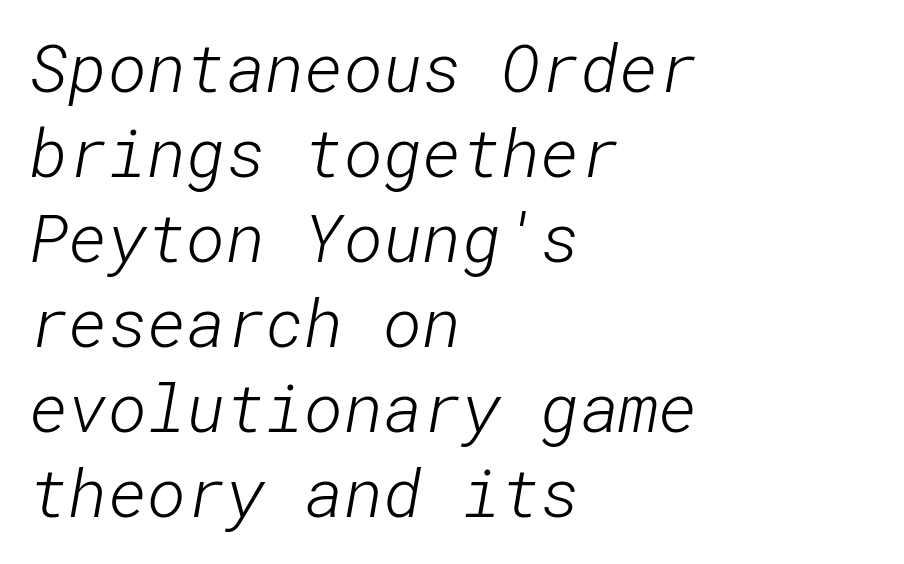
Q: Is the text bold? A: No.
Q: Is the typeface a serif or a sans-serif typeface? A: Sans-serif.
Q: Is the text underlined? A: No.
Q: How is the paragraph aligned? A: Left-aligned.
Q: Is the spacing between letters normal or unusually wide? A: Normal.
Q: Is the spacing between lines tight, normal or loose? A: Normal.
Q: Width (condensed, normal, or wide)? A: Normal.
Q: Stroke contrast? A: Low.
Q: x-height? A: Medium.
